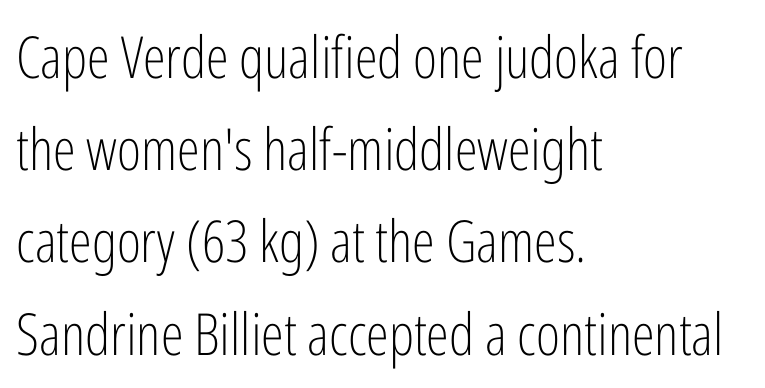
The image shows 58 px light, condensed sans-serif type, upright; set left-aligned, normal line spacing (1.59x), normal letter spacing, not underlined; low stroke contrast and a medium x-height.
